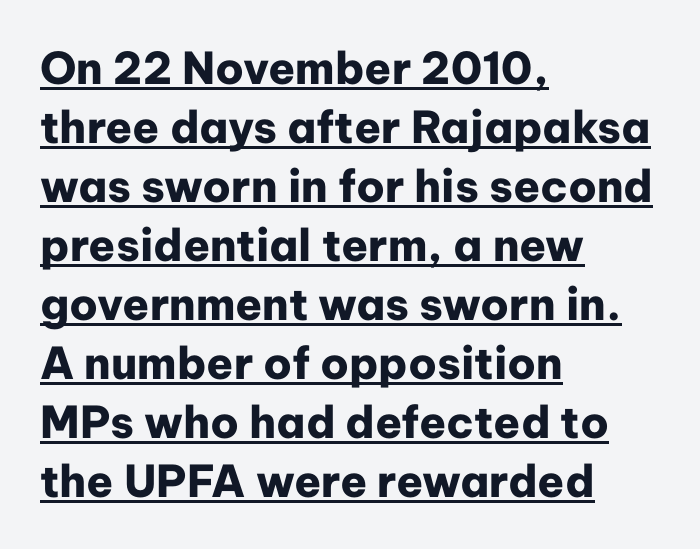
Honestly, the underline is the first thing you notice here. The horizontal fit of the characters is conventional and even. This rendering employs a face without finishing strokes, i.e., a sans-serif. These lines are set flush left with a ragged right edge. Its strokes are broad and dark, the hallmark of bold type. This sample has the flowing, uneven cadence of proportional lettering.
